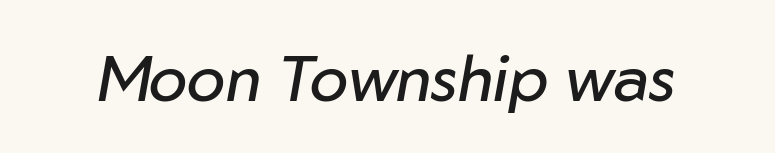
The image shows 64 px regular-weight type, italic (leaning right); set normal letter spacing, not underlined; low stroke contrast and a medium x-height.
